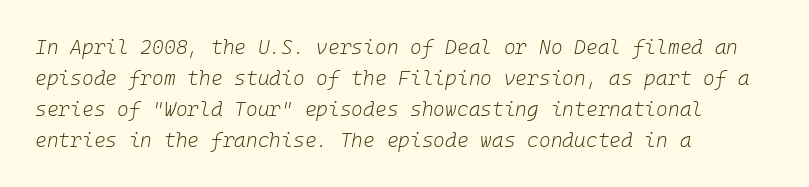
Q: Is the text bold? A: No.
Q: Is the text italic (slanted)? A: Yes, it leans right by about 10 degrees.
Q: Is the text underlined? A: No.
Q: How is the paragraph aligned? A: Left-aligned.
Q: Is the spacing between letters normal or unusually wide? A: Normal.
Q: Is the spacing between lines tight, normal or loose? A: Normal.
